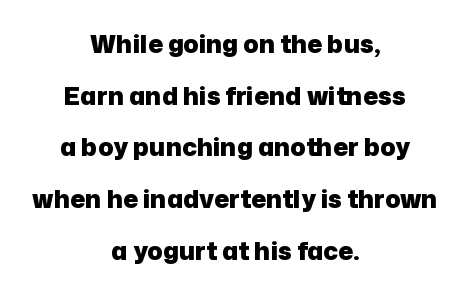
The image shows 25 px bold type, upright; set centered, loose line spacing (2.07x), normal letter spacing, not underlined.
